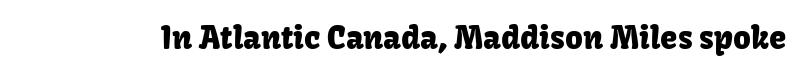
The image shows 31 px sans-serif type, upright; set normal letter spacing, not underlined; low stroke contrast and a medium x-height.
